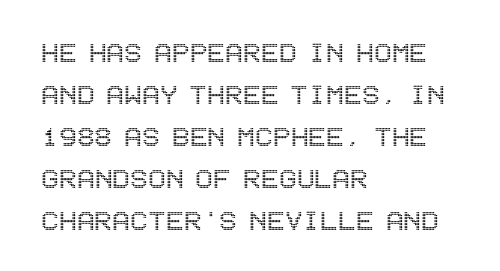
Unlike italic type, these characters show no tilt at all. Caption: multi-line text, flush left, ragged right. Descender tails drop into unmarked territory. The gaps between neighbouring characters are ordinary and unremarkable. A normal amount of white space separates one row of letters from the next.
